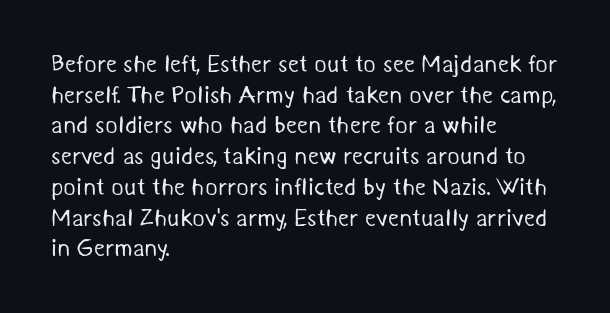
Is the stroke heavy? The answer is a plain regular-or-lighter. Glance below the letters and you will spot only blank space. The lines in this sample share a left origin and differ only in where they stop. Standard letterfit; no display-style spreading of the glyphs. Interline gaps are of average width in this sample.
